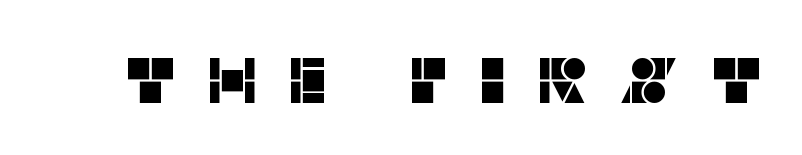
It's the straight-up-and-down kind of type. Quick note: underline off. Each letter keeps its own natural width here, so spacing adapts to shape. A typesetter would label this face a sans. Does extra space separate the letters? Yes, quite a lot of it.
